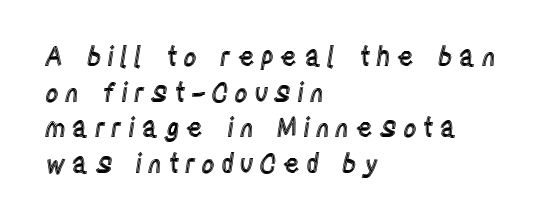
{"underline": "no", "align": "left", "line_spacing": "normal", "line_spacing_ratio": 1.37, "letter_spacing": "wide", "letter_spacing_em": 0.22, "glyph_px": 26}
